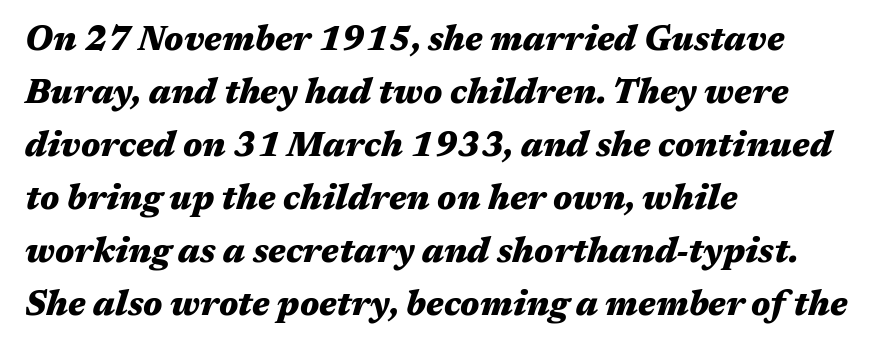
{"italic": "yes", "lean": "right", "slant_degrees": 17, "bold": "yes", "weight": "heavy", "width": "wide", "stroke_contrast": "medium", "x_height": "medium", "monospaced": "no", "underline": "no", "align": "left", "line_spacing": "normal", "line_spacing_ratio": 1.56, "letter_spacing": "normal", "letter_spacing_em": 0.0, "glyph_px": 34}
